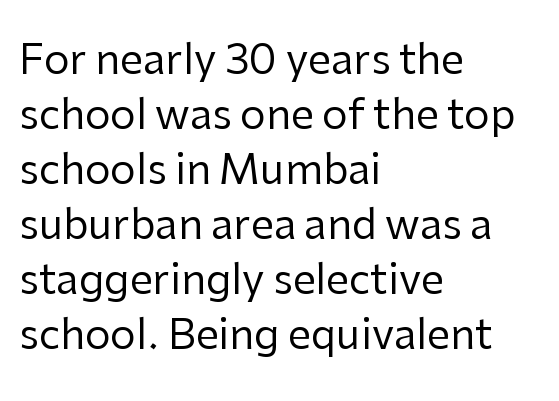
{"serif": "no", "italic": "no", "bold": "no", "weight": "regular", "width": "normal", "stroke_contrast": "low", "x_height": "medium", "monospaced": "no", "underline": "no", "align": "left", "line_spacing": "normal", "line_spacing_ratio": 1.34, "letter_spacing": "normal", "letter_spacing_em": 0.0, "glyph_px": 41}
